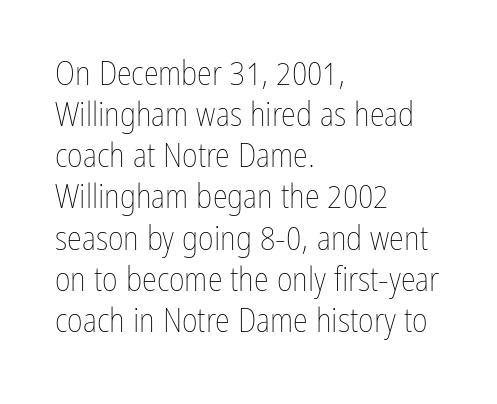
{"italic": "no", "bold": "no", "weight": "thin", "width": "condensed", "stroke_contrast": "low", "x_height": "medium", "monospaced": "no", "underline": "no", "align": "left", "line_spacing_ratio": 1.21, "letter_spacing": "normal", "letter_spacing_em": 0.0, "glyph_px": 34}
